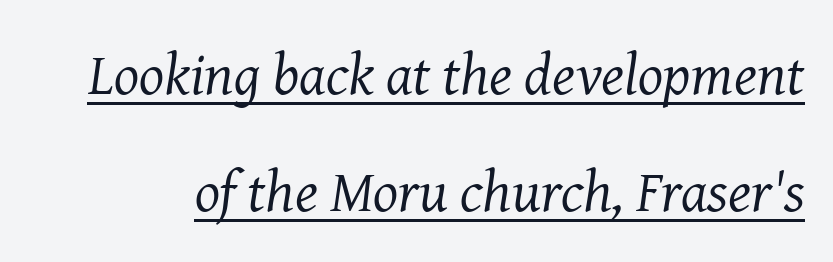
How would I describe the line gaps? Wide and relaxed. Compared with undecorated copy, this sample adds a rule below the words. If you drew a line through each stem, it would be angled. Stems and bowls with no extra thickness — not bold. Students, note that the glyphs here touch the page at normal intervals. Looks like regular typesetting: each glyph gets only the width it needs.
